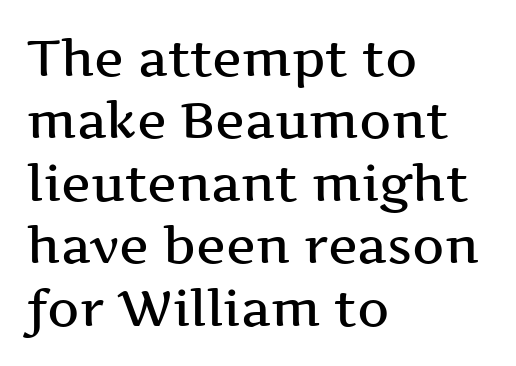
{"serif": "yes", "italic": "no", "bold": "semi", "weight": "semibold", "width": "wide", "stroke_contrast": "medium", "x_height": "medium", "monospaced": "no", "underline": "no", "align": "left", "line_spacing": "normal", "line_spacing_ratio": 1.25, "letter_spacing": "normal", "letter_spacing_em": 0.0, "glyph_px": 50}
